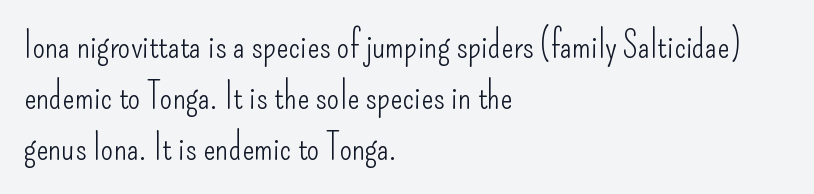
Q: Is the text bold? A: No.
Q: Is the text italic (slanted)? A: No, it is upright.
Q: Is the typeface a serif or a sans-serif typeface? A: Sans-serif.
Q: Is the text underlined? A: No.
Q: How is the paragraph aligned? A: Left-aligned.
Q: Is the spacing between letters normal or unusually wide? A: Normal.
Q: Is the spacing between lines tight, normal or loose? A: Normal.
Q: Width (condensed, normal, or wide)? A: Condensed.
Q: Stroke contrast? A: Low.
Q: x-height? A: Small.
Q: Monospaced? A: No.
